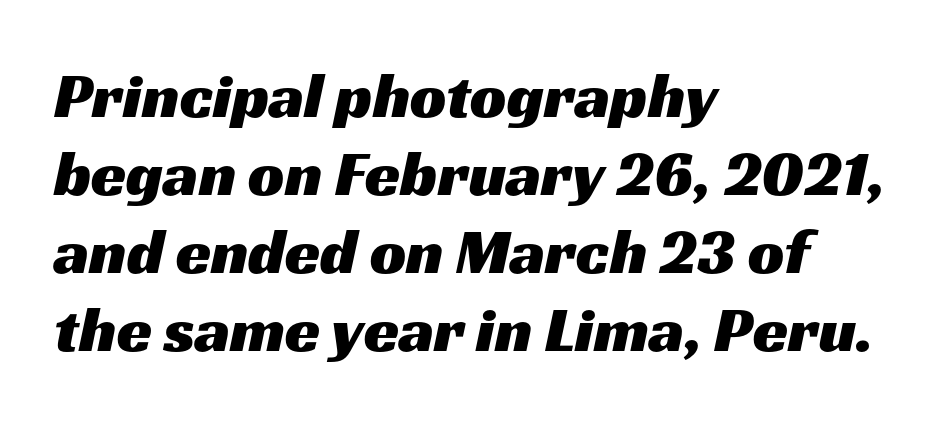
{"serif": "no", "width": "wide", "stroke_contrast": "medium", "x_height": "medium", "monospaced": "no", "underline": "no", "align": "left", "line_spacing_ratio": 1.22, "letter_spacing": "normal", "letter_spacing_em": 0.0, "glyph_px": 64}
